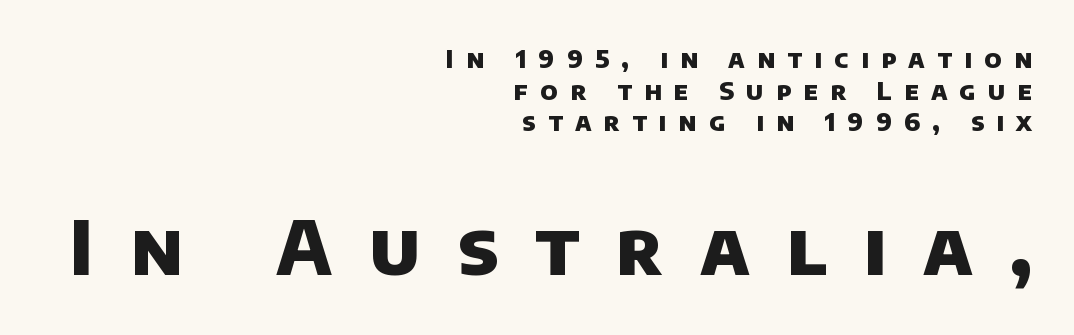
Q: Is the text bold? A: Yes.
Q: Is the typeface a serif or a sans-serif typeface? A: Sans-serif.
Q: Is the text underlined? A: No.
Q: How is the paragraph aligned? A: Right-aligned.
Q: Is the spacing between letters normal or unusually wide? A: Unusually wide.
Q: Is the spacing between lines tight, normal or loose? A: Normal.
Q: Which block of text is set in a larger size, the first (top) or the second (bottom)? A: The second (bottom) one.
Q: Width (condensed, normal, or wide)? A: Normal.
Q: Stroke contrast? A: Low.
Q: x-height? A: Large.
Q: Monospaced? A: No.
